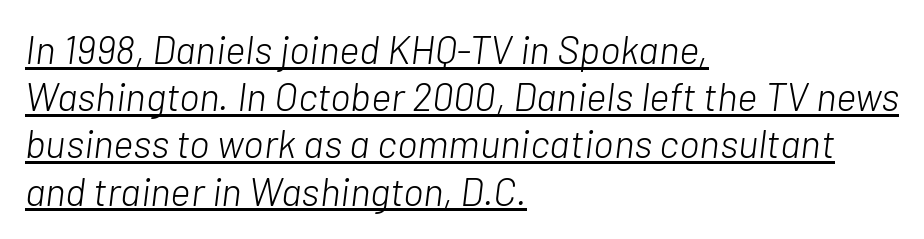
The image shows 39 px light type, italic (leaning right); set left-aligned, line spacing 1.21x, normal letter spacing, underlined; low stroke contrast and a medium x-height.
